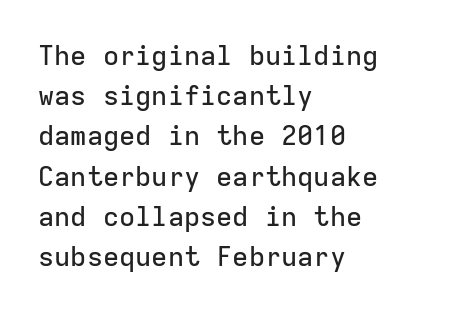
{"italic": "no", "underline": "no", "align": "left", "line_spacing": "normal", "line_spacing_ratio": 1.49, "letter_spacing": "normal", "letter_spacing_em": 0.0, "glyph_px": 27}
